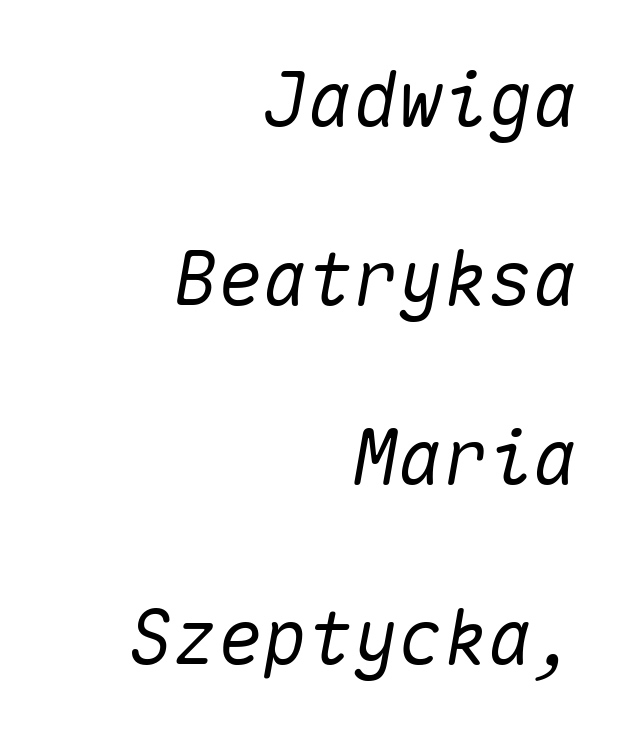
Q: Is the text italic (slanted)? A: Yes, it leans right by about 10 degrees.
Q: Is the text underlined? A: No.
Q: How is the paragraph aligned? A: Right-aligned.
Q: Is the spacing between letters normal or unusually wide? A: Normal.
Q: Is the spacing between lines tight, normal or loose? A: Loose.
Q: Width (condensed, normal, or wide)? A: Normal.
Q: Stroke contrast? A: Medium.
Q: x-height? A: Medium.
Q: Monospaced? A: Yes.
